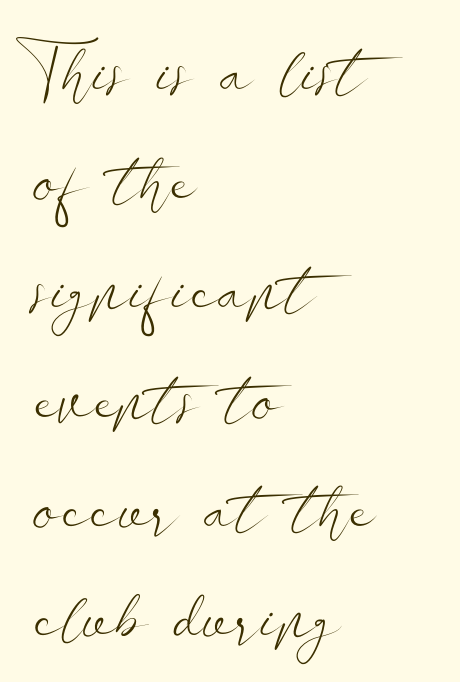
The image shows 70 px light, wide sans-serif type; set left-aligned, normal line spacing (1.56x), normal letter spacing, not underlined; low stroke contrast and a small x-height.
